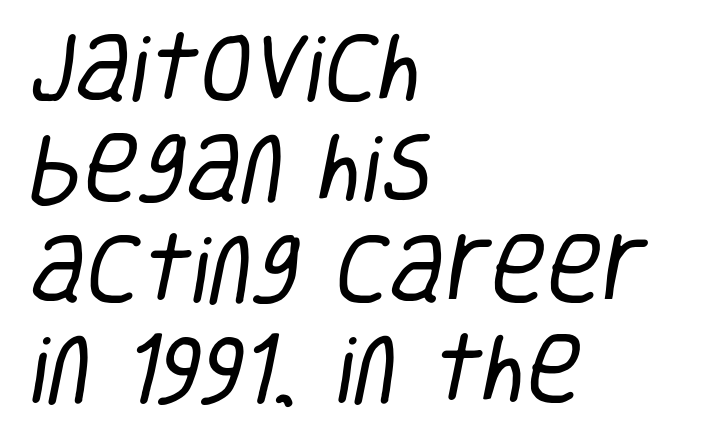
The image shows 76 px regular-weight, condensed sans-serif type; set left-aligned, normal line spacing (1.32x), normal letter spacing, not underlined; low stroke contrast and a large x-height.
